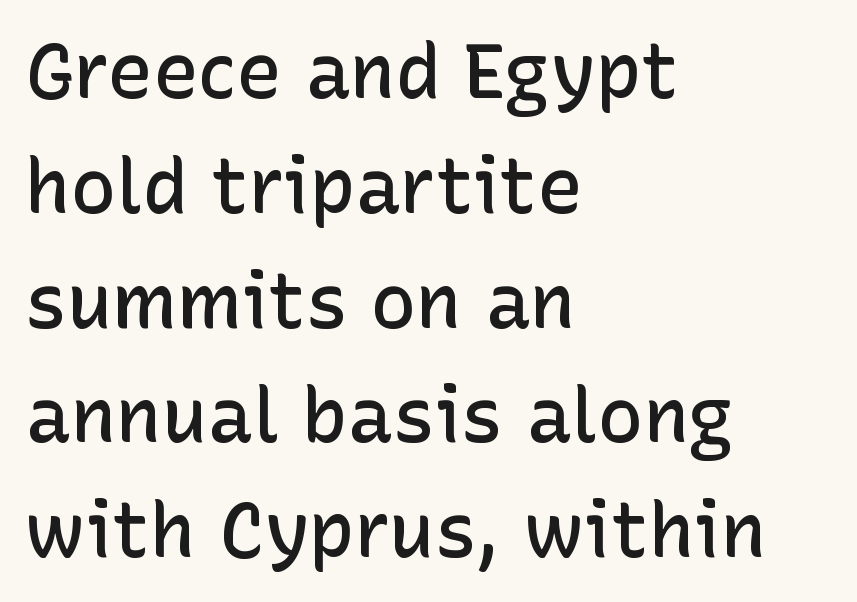
Quick note: interline space is typical. Short and long lines alike share a common starting point at left. There is no visible air inserted between adjacent glyphs. This rendering employs a face without finishing strokes, i.e., a sans-serif. The axis of the letterforms is exactly vertical.
